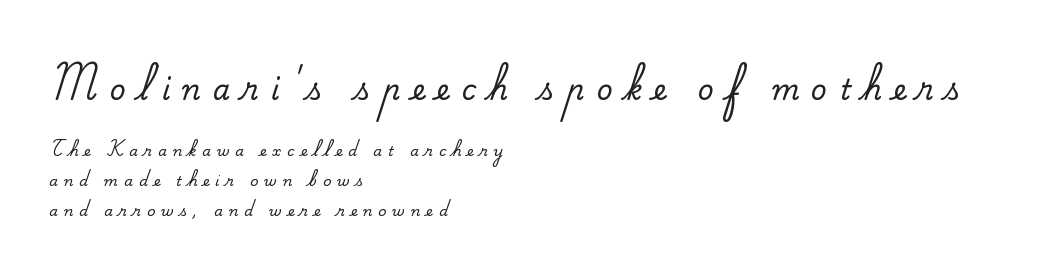
The rendering shows small feet on the letterforms — a serif design. The lines in this sample share a left origin and differ only in where they stop. Students, observe: this is what heavily led, spacious text looks like. Decoration check: the copy has no underline. Of the two passages, the one on top uses the larger point size.
